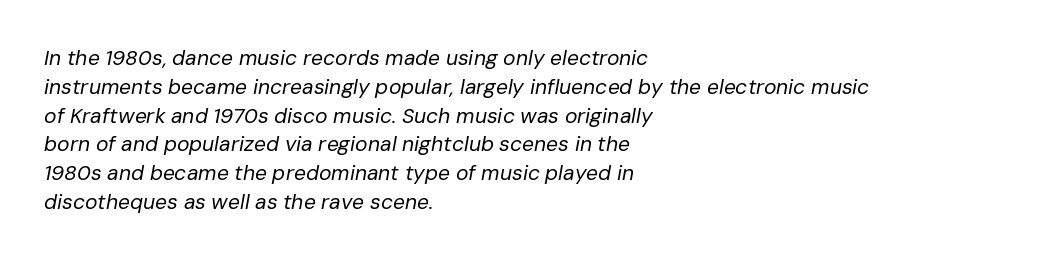
Line starts are locked; line ends wander. Standard letterfit; no display-style spreading of the glyphs. A typesetter would mark this as italic. The face looks like a standard text weight, possibly lighter.
